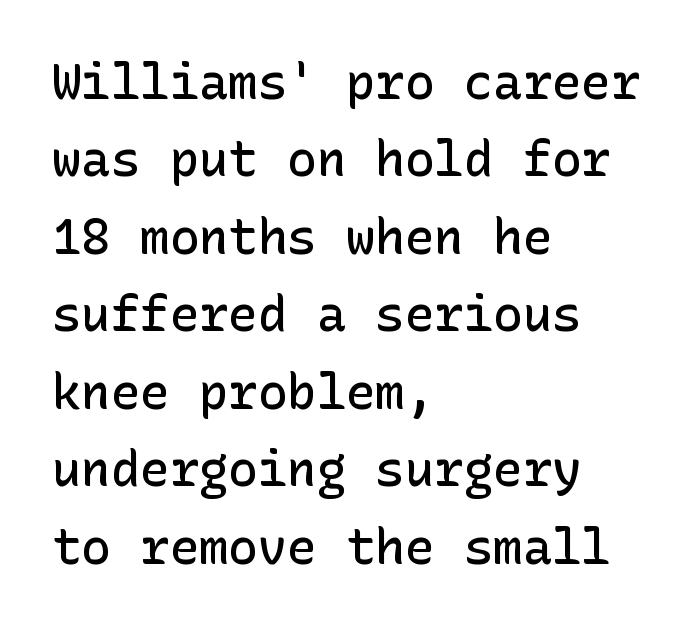
Q: Is the text bold? A: Semi-bold.
Q: Is the text italic (slanted)? A: No, it is upright.
Q: Is the typeface a serif or a sans-serif typeface? A: Sans-serif.
Q: Is the text underlined? A: No.
Q: How is the paragraph aligned? A: Left-aligned.
Q: Is the spacing between letters normal or unusually wide? A: Normal.
Q: Is the spacing between lines tight, normal or loose? A: Normal.
Q: Width (condensed, normal, or wide)? A: Normal.
Q: Stroke contrast? A: Low.
Q: x-height? A: Medium.
